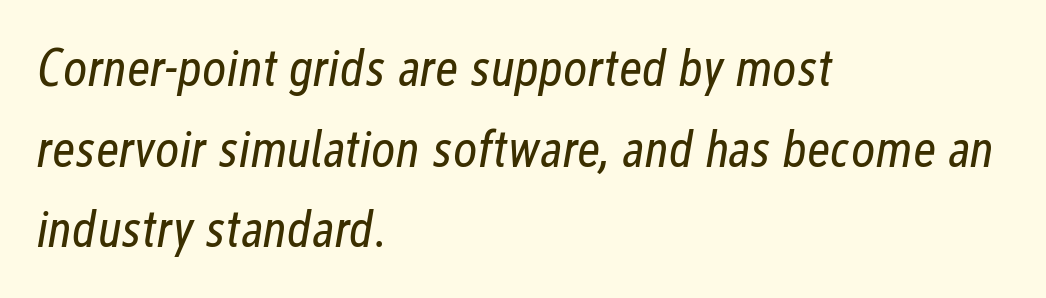
The image shows 52 px regular-weight, condensed type, italic (leaning right); set left-aligned, normal line spacing (1.55x), normal letter spacing, not underlined; low stroke contrast and a medium x-height.
